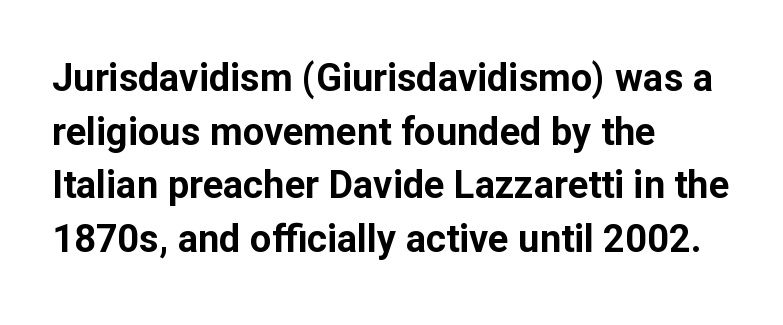
{"serif": "no", "italic": "no", "bold": "yes", "weight": "bold", "width": "normal", "stroke_contrast": "low", "x_height": "medium", "monospaced": "no", "underline": "no", "align": "left", "line_spacing": "normal", "line_spacing_ratio": 1.41, "letter_spacing": "normal", "letter_spacing_em": 0.0, "glyph_px": 38}
